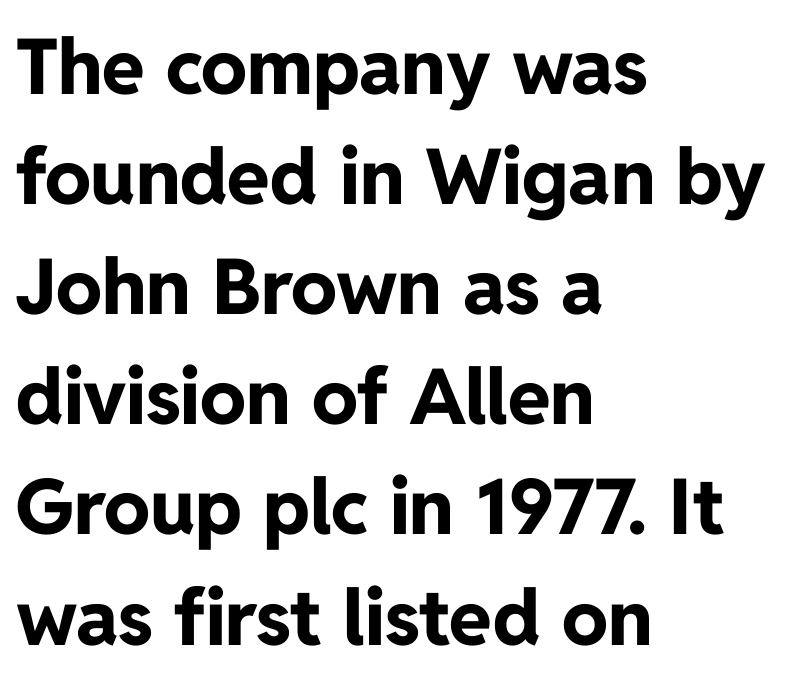
Q: Is the text bold? A: Yes.
Q: Is the text italic (slanted)? A: No, it is upright.
Q: Is the typeface a serif or a sans-serif typeface? A: Sans-serif.
Q: Is the text underlined? A: No.
Q: How is the paragraph aligned? A: Left-aligned.
Q: Is the spacing between letters normal or unusually wide? A: Normal.
Q: Is the spacing between lines tight, normal or loose? A: Normal.
Q: Width (condensed, normal, or wide)? A: Normal.
Q: Stroke contrast? A: Low.
Q: x-height? A: Medium.
Q: Monospaced? A: No.
